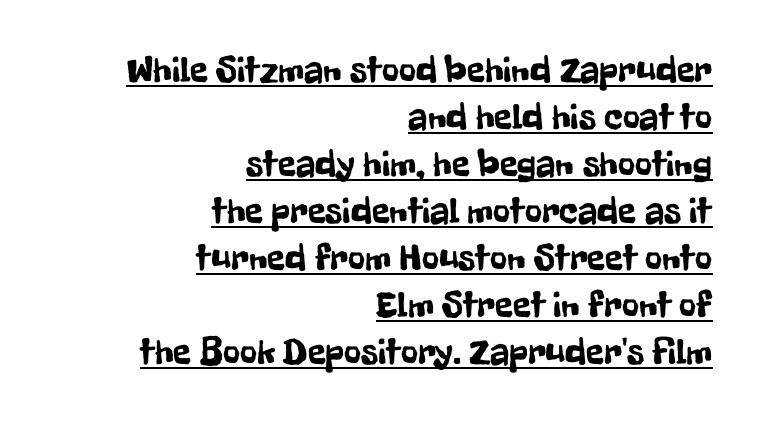
{"serif": "no", "italic": "no", "width": "condensed", "stroke_contrast": "low", "x_height": "medium", "monospaced": "no", "underline": "yes", "align": "right", "line_spacing": "normal", "line_spacing_ratio": 1.27, "letter_spacing": "normal", "letter_spacing_em": 0.0, "glyph_px": 37}
